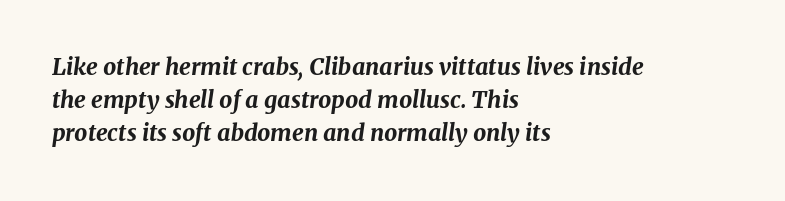
Glance below the letters and you will spot only blank space. The letters are slanted; this is an italic face. The rendering uses a bold face; every stroke is thick and dark. In terms of leading, this rendering sits right in the middle. The letters sit at their default tracking, neither squeezed nor spread. Alignment: flush left.
